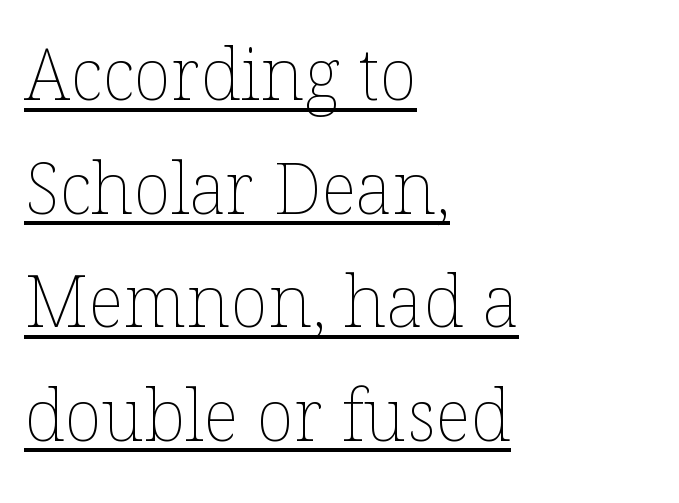
Q: Is the text bold? A: No.
Q: Is the text italic (slanted)? A: No, it is upright.
Q: Is the text underlined? A: Yes.
Q: How is the paragraph aligned? A: Left-aligned.
Q: Is the spacing between letters normal or unusually wide? A: Normal.
Q: Is the spacing between lines tight, normal or loose? A: Normal.
Q: Width (condensed, normal, or wide)? A: Normal.
Q: Stroke contrast? A: Low.
Q: x-height? A: Medium.
Q: Monospaced? A: No.
